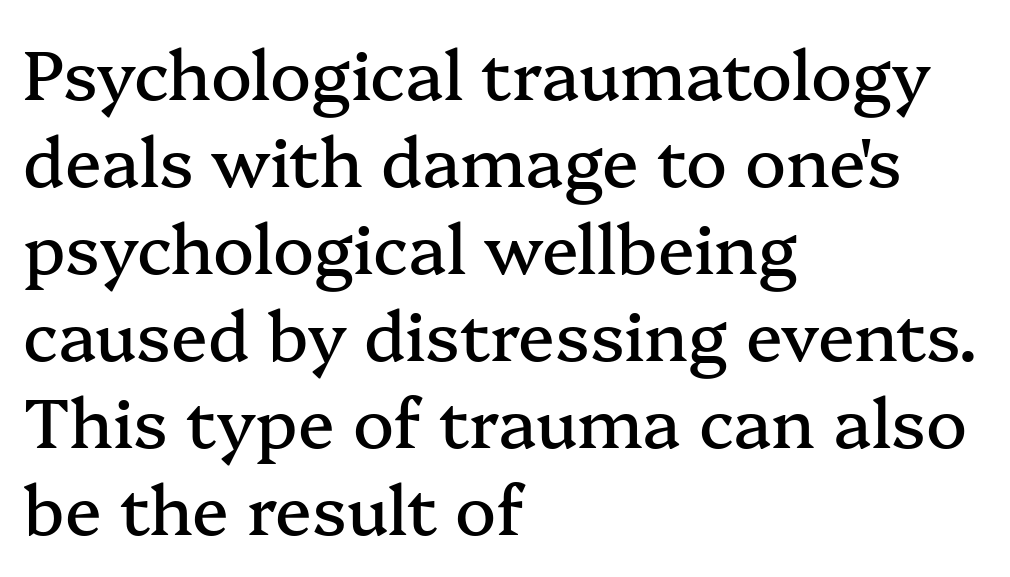
{"serif": "yes", "italic": "no", "width": "normal", "stroke_contrast": "medium", "x_height": "medium", "monospaced": "no", "underline": "no", "align": "left", "line_spacing": "normal", "line_spacing_ratio": 1.28, "letter_spacing": "normal", "letter_spacing_em": 0.0, "glyph_px": 68}
